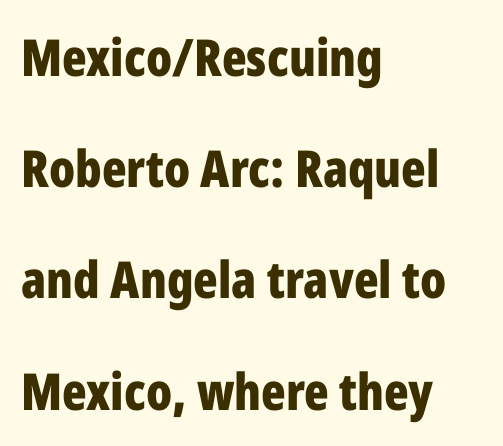
The image shows 51 px bold, condensed sans-serif type, upright; set left-aligned, loose line spacing (2.18x), normal letter spacing, not underlined; low stroke contrast and a medium x-height.
